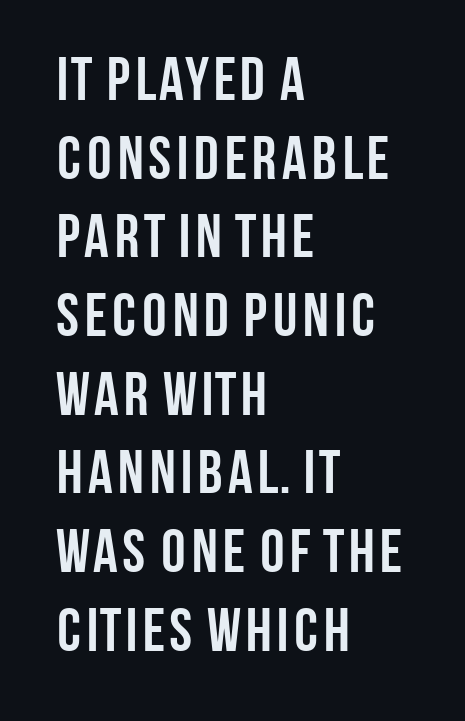
{"serif": "no", "italic": "no", "bold": "yes", "weight": "semibold", "width": "condensed", "stroke_contrast": "low", "x_height": "large", "monospaced": "no", "underline": "no", "align": "left", "line_spacing": "normal", "line_spacing_ratio": 1.29, "letter_spacing": "normal", "letter_spacing_em": 0.0, "glyph_px": 61}
